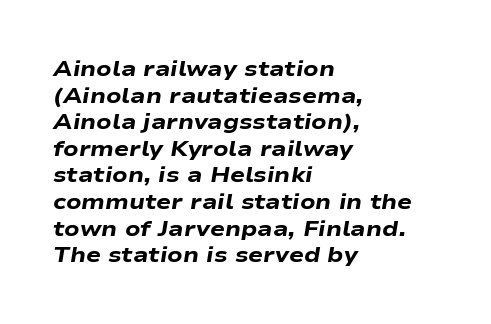
Q: Is the text bold? A: Yes.
Q: Is the text italic (slanted)? A: Yes, it leans right by about 9 degrees.
Q: Is the text underlined? A: No.
Q: How is the paragraph aligned? A: Left-aligned.
Q: Is the spacing between letters normal or unusually wide? A: Normal.
